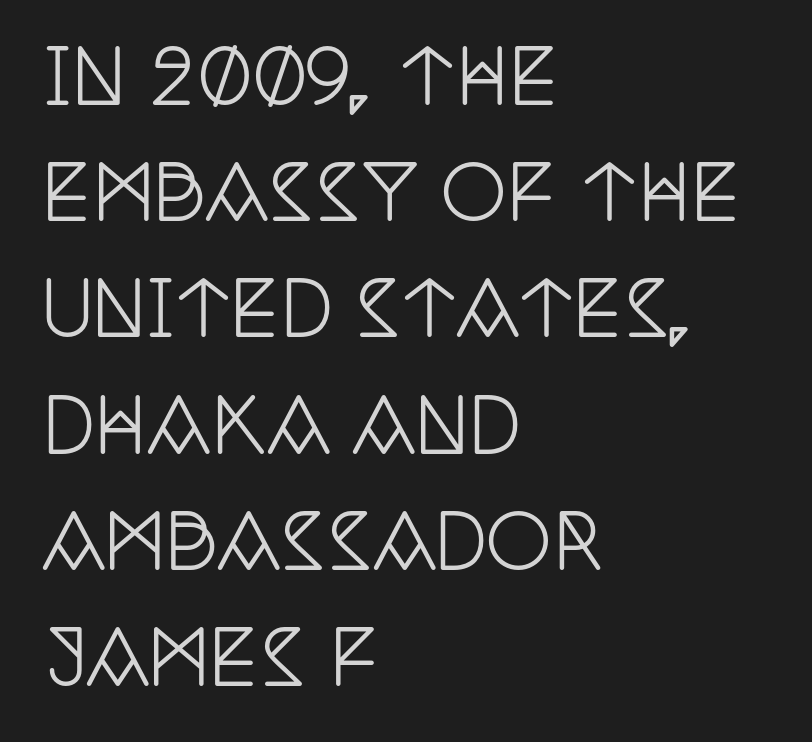
Q: Is the text italic (slanted)? A: No, it is upright.
Q: Is the typeface a serif or a sans-serif typeface? A: Serif.
Q: Is the text underlined? A: No.
Q: How is the paragraph aligned? A: Left-aligned.
Q: Is the spacing between letters normal or unusually wide? A: Normal.
Q: Is the spacing between lines tight, normal or loose? A: Normal.
Q: Width (condensed, normal, or wide)? A: Condensed.
Q: Stroke contrast? A: Low.
Q: x-height? A: Large.
Q: Monospaced? A: No.
